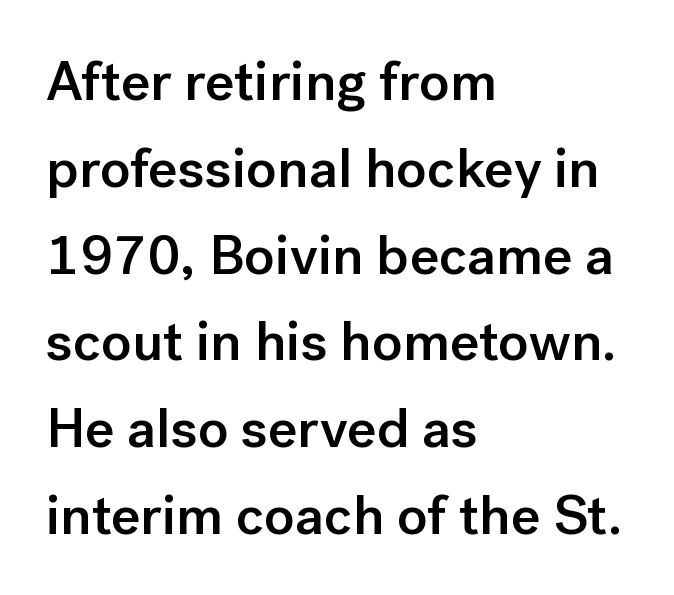
The image shows 56 px semibold sans-serif type, upright; set left-aligned, normal line spacing (1.55x), normal letter spacing, not underlined; low stroke contrast and a medium x-height.
